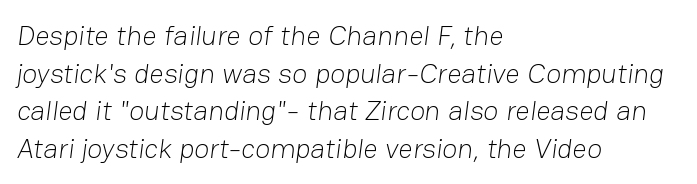
The image shows 28 px light sans-serif type; set left-aligned, normal line spacing (1.34x), normal letter spacing, not underlined; low stroke contrast and a medium x-height.
